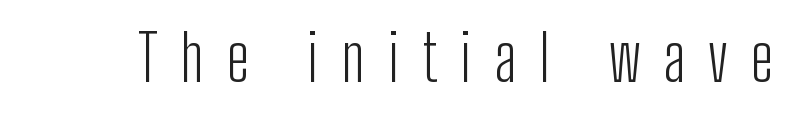
Q: Is the text bold? A: No.
Q: Is the text italic (slanted)? A: No, it is upright.
Q: Is the typeface a serif or a sans-serif typeface? A: Sans-serif.
Q: Is the text underlined? A: No.
Q: Is the spacing between letters normal or unusually wide? A: Unusually wide.
Q: Width (condensed, normal, or wide)? A: Condensed.
Q: Stroke contrast? A: Low.
Q: x-height? A: Medium.
Q: Monospaced? A: No.
